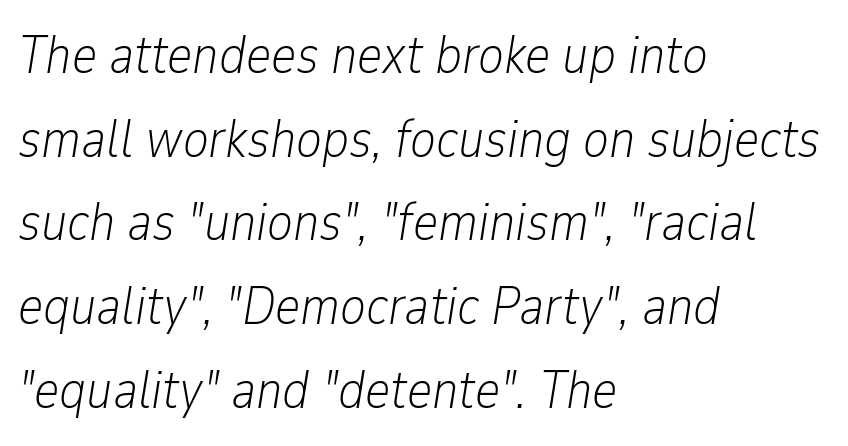
Q: Is the text bold? A: No.
Q: Is the text italic (slanted)? A: Yes, it leans right by about 9 degrees.
Q: Is the text underlined? A: No.
Q: How is the paragraph aligned? A: Left-aligned.
Q: Is the spacing between letters normal or unusually wide? A: Normal.
Q: Is the spacing between lines tight, normal or loose? A: Normal.
Q: Width (condensed, normal, or wide)? A: Condensed.
Q: Stroke contrast? A: Low.
Q: x-height? A: Medium.
Q: Monospaced? A: No.
